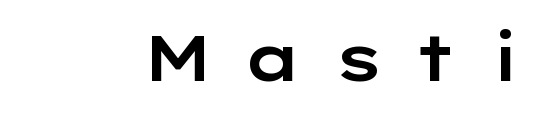
The image shows 64 px wide sans-serif type, upright; set unusually wide letter spacing (+0.48 em), not underlined; low stroke contrast and a medium x-height.
